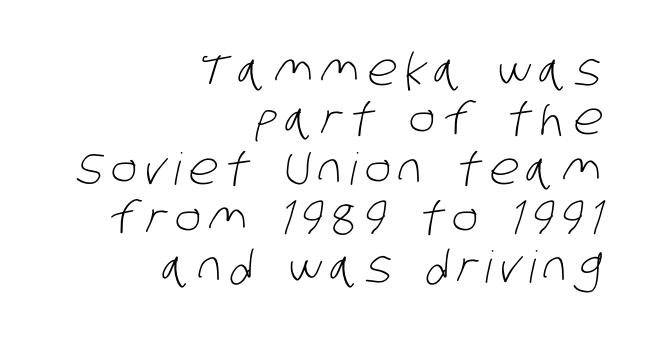
The image shows 44 px light, condensed sans-serif type; set right-aligned, tight line spacing (1.12x), not underlined; low stroke contrast and a large x-height.
